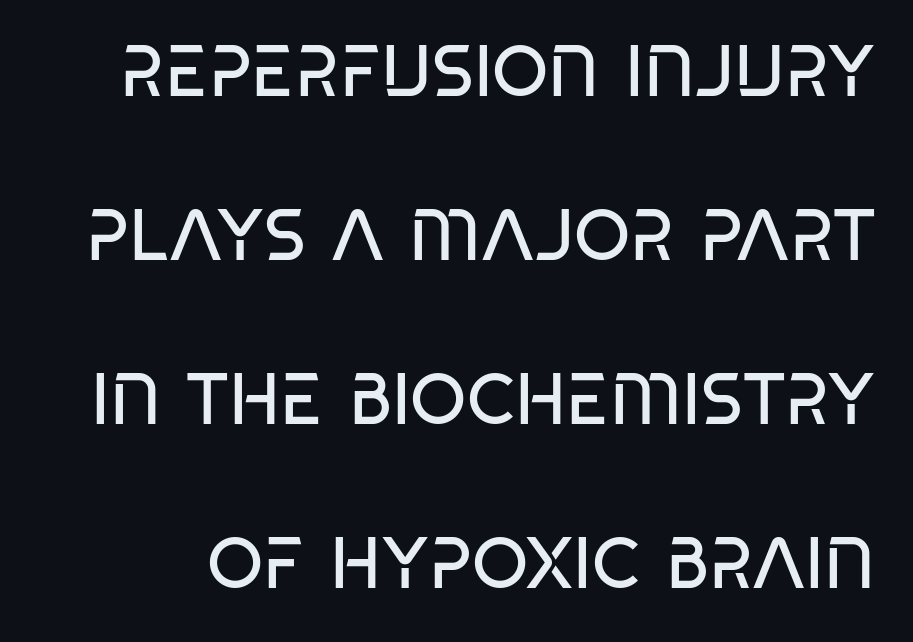
The image shows 72 px regular-weight, condensed sans-serif type, upright; set loose line spacing (2.28x), normal letter spacing, not underlined; low stroke contrast and a large x-height.
